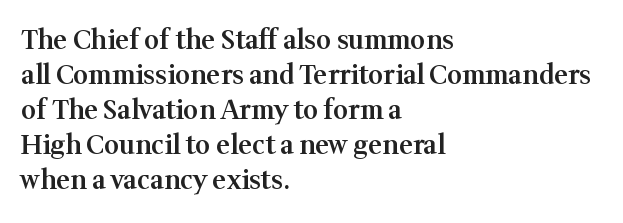
{"italic": "no", "bold": "semi", "underline": "no", "align": "left", "line_spacing": "normal", "line_spacing_ratio": 1.35, "letter_spacing": "normal", "letter_spacing_em": 0.0, "glyph_px": 26}
